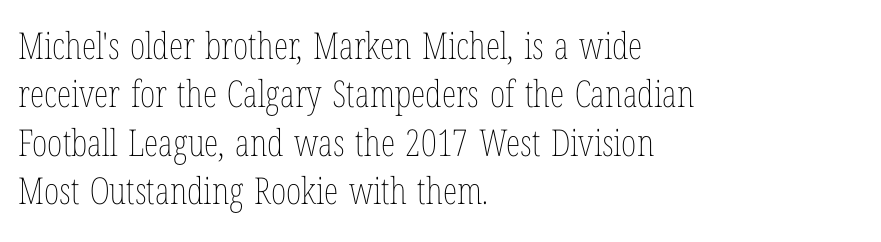
The lines sit at an ordinary, default distance from one another. A student would call this left alignment; a typographer would say flush left, rag right. A typesetter would call this proportional, since set widths differ per character. Does extra space separate the letters? No, they use regular spacing. The baseline area is clear. The specimen reads as upright at a glance.
